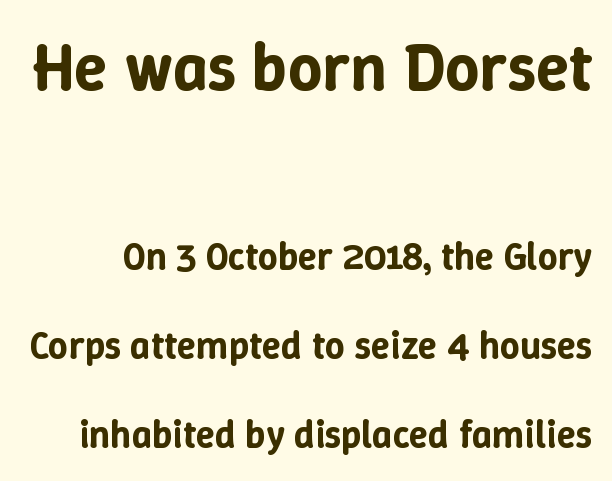
{"italic": "no", "width": "normal", "stroke_contrast": "low", "x_height": "medium", "monospaced": "no", "underline": "no", "line_spacing": "loose", "line_spacing_ratio": 2.28, "letter_spacing": "normal", "letter_spacing_em": 0.0, "larger_block": "first", "size_ratio": 1.74, "glyph_px": 68}
